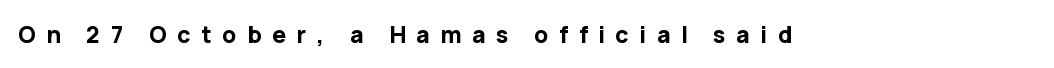
The image shows 23 px bold type, upright; set unusually wide letter spacing (+0.46 em), not underlined.
